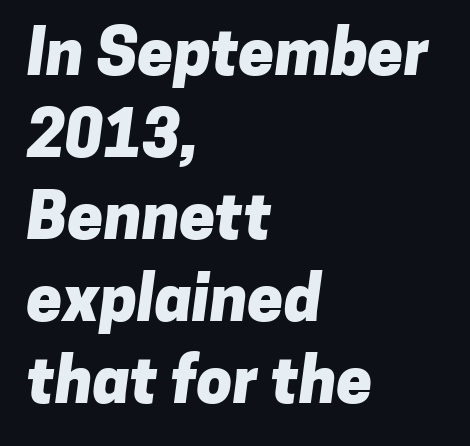
Q: Is the text bold? A: Yes.
Q: Is the typeface a serif or a sans-serif typeface? A: Sans-serif.
Q: Is the text underlined? A: No.
Q: How is the paragraph aligned? A: Left-aligned.
Q: Is the spacing between letters normal or unusually wide? A: Normal.
Q: Is the spacing between lines tight, normal or loose? A: Normal.
Q: Width (condensed, normal, or wide)? A: Normal.
Q: Stroke contrast? A: Low.
Q: x-height? A: Medium.
Q: Monospaced? A: No.
